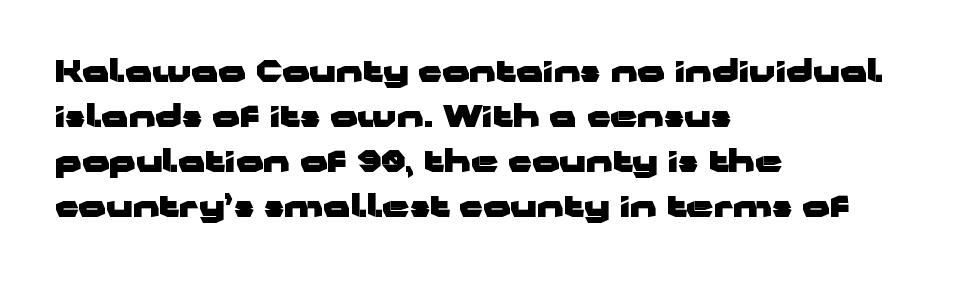
Q: Is the text bold? A: Yes.
Q: Is the text italic (slanted)? A: No, it is upright.
Q: Is the typeface a serif or a sans-serif typeface? A: Sans-serif.
Q: Is the text underlined? A: No.
Q: How is the paragraph aligned? A: Left-aligned.
Q: Is the spacing between letters normal or unusually wide? A: Normal.
Q: Is the spacing between lines tight, normal or loose? A: Normal.
Q: Width (condensed, normal, or wide)? A: Wide.
Q: Stroke contrast? A: Low.
Q: x-height? A: Medium.
Q: Monospaced? A: No.
